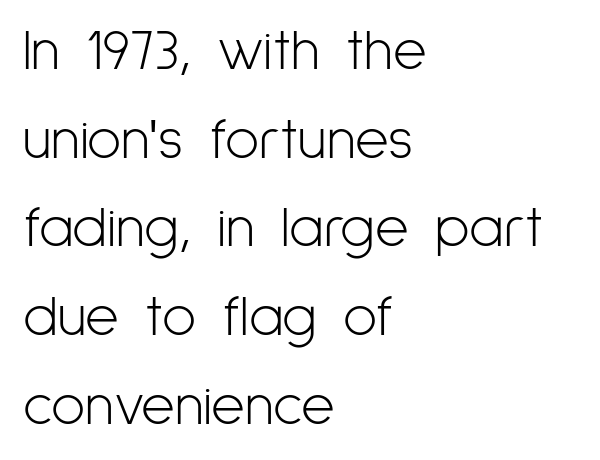
Descenders are the only things crossing below the line. This sample uses an upright cut, with every glyph sitting square on the baseline. These lines are rendered in a variable-pitch font. Nothing sits at the stroke ends, so this counts as sans-serif.
